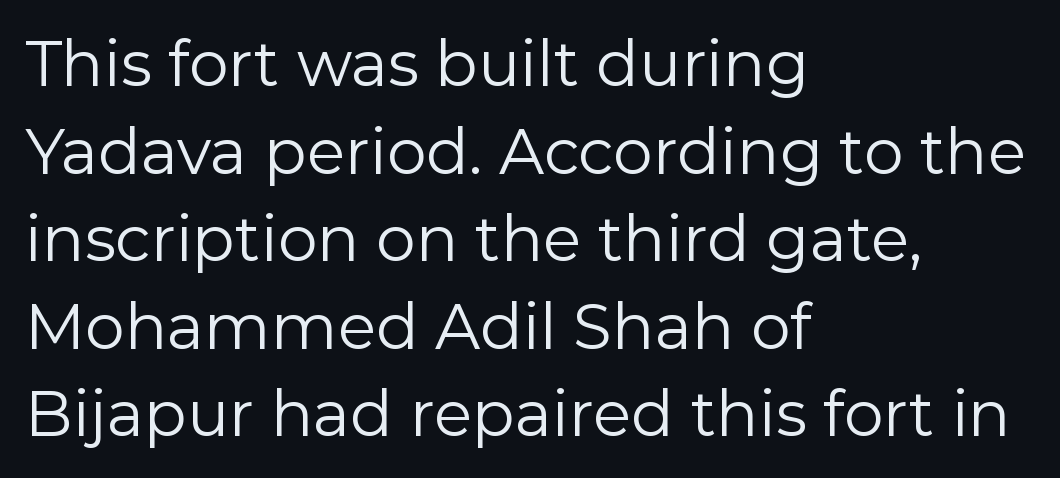
The image shows 63 px regular-weight sans-serif type, upright; set left-aligned, normal line spacing (1.39x), normal letter spacing, not underlined; low stroke contrast and a medium x-height.
